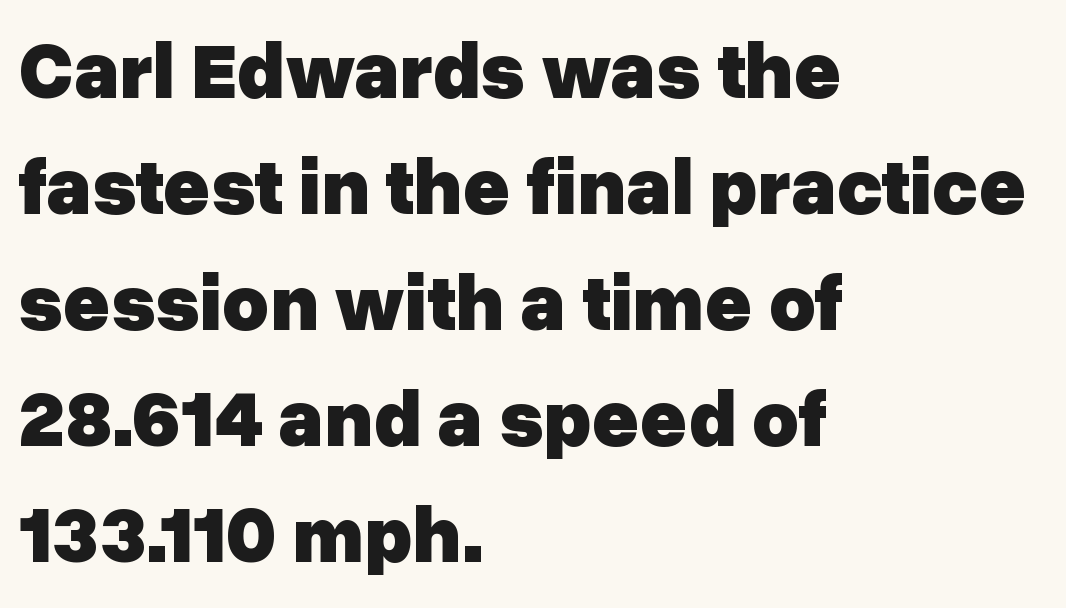
The image shows 80 px heavy sans-serif type, upright; set left-aligned, normal line spacing (1.45x), normal letter spacing, not underlined; low stroke contrast and a medium x-height.
